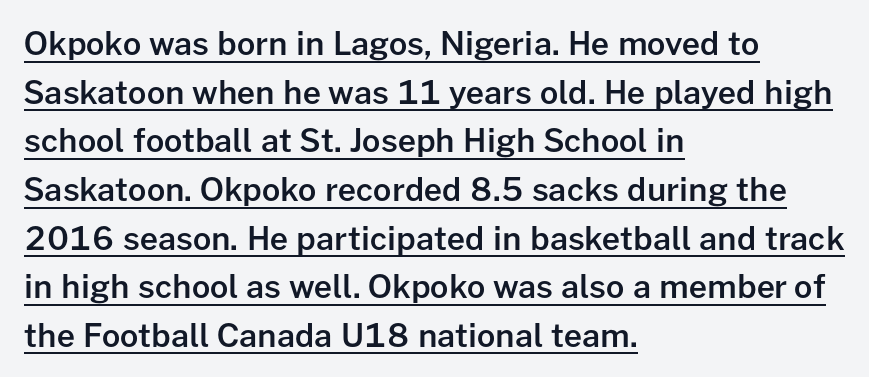
{"serif": "no", "italic": "no", "bold": "semi", "weight": "semibold", "width": "normal", "stroke_contrast": "low", "x_height": "medium", "monospaced": "no", "underline": "yes", "align": "left", "line_spacing": "normal", "line_spacing_ratio": 1.52, "letter_spacing": "normal", "letter_spacing_em": 0.0, "glyph_px": 32}
